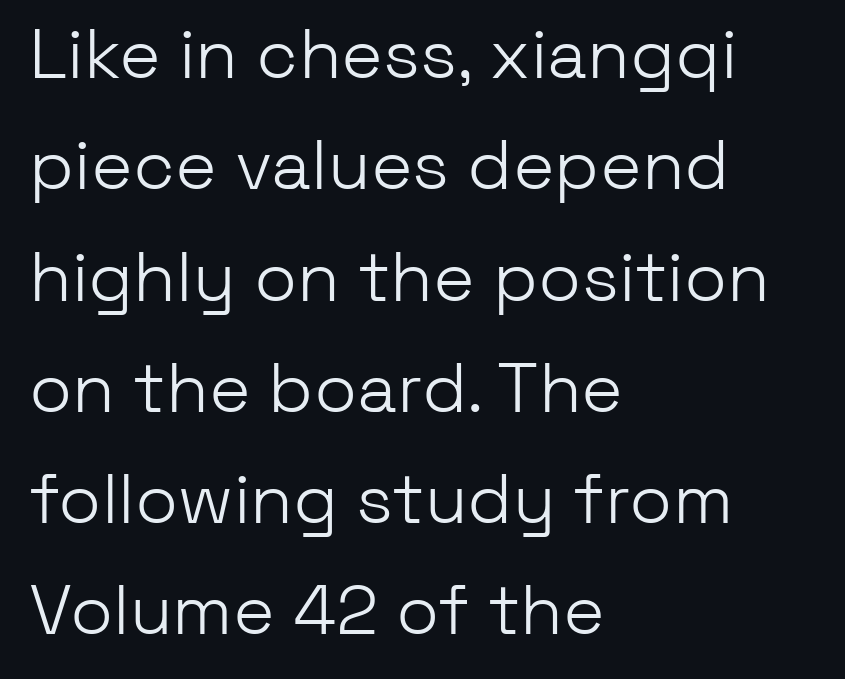
Italic? Not at all — the glyphs are vertical. Default kerning and tracking; the words read as compact shapes. In terms of letterform style, serifs are entirely absent. Vertically, the passage feels balanced, rows spaced as you'd expect. A student would call this left alignment; a typographer would say flush left, rag right. The rendering uses natural spacing where letterforms have individual widths.
